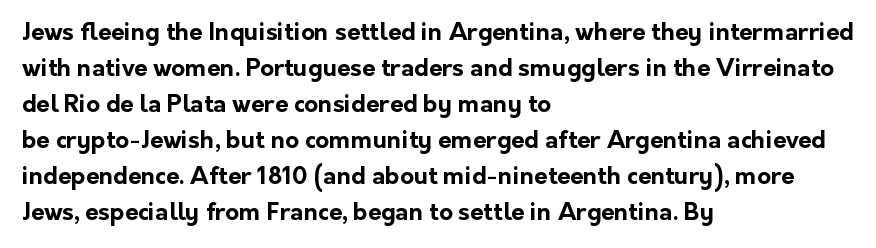
Q: Is the text bold? A: Yes.
Q: Is the text italic (slanted)? A: No, it is upright.
Q: Is the text underlined? A: No.
Q: How is the paragraph aligned? A: Left-aligned.
Q: Is the spacing between letters normal or unusually wide? A: Normal.
Q: Is the spacing between lines tight, normal or loose? A: Normal.
